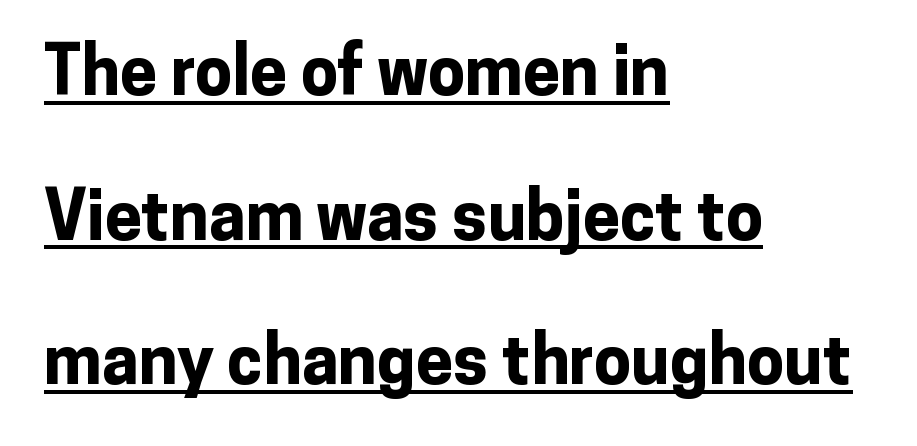
This sample trades compactness for vertical openness between lines. A classic flush-left, rag-right setting is used for this passage. Caption: lettering with a line underneath. Heavy, bold letterforms. The rendering keeps characters at their native spacing. The rendering uses natural spacing where letterforms have individual widths.
